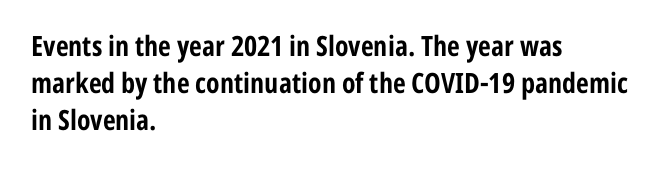
The image shows 28 px bold, condensed sans-serif type, upright; set left-aligned, normal line spacing (1.32x), normal letter spacing, not underlined; low stroke contrast and a medium x-height.
